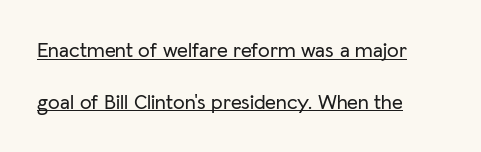
The image shows 21 px text type, upright; set left-aligned, loose line spacing (2.46x), normal letter spacing, underlined.
